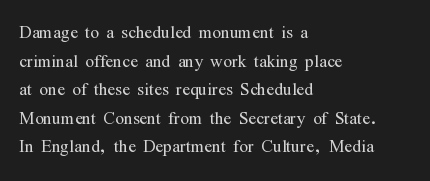
{"italic": "no", "bold": "no", "underline": "no", "align": "left", "line_spacing_ratio": 1.24, "letter_spacing": "normal", "letter_spacing_em": 0.0, "glyph_px": 23}
